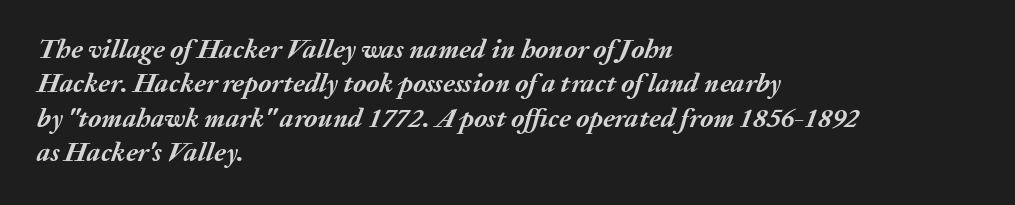
{"italic": "yes", "lean": "right", "slant_degrees": 20, "bold": "yes", "underline": "no", "align": "left", "line_spacing": "normal", "line_spacing_ratio": 1.27, "letter_spacing": "normal", "letter_spacing_em": 0.0, "glyph_px": 27}
